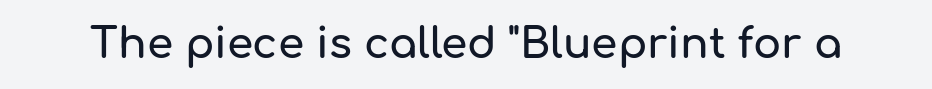
Q: Is the text italic (slanted)? A: No, it is upright.
Q: Is the typeface a serif or a sans-serif typeface? A: Sans-serif.
Q: Is the text underlined? A: No.
Q: Is the spacing between letters normal or unusually wide? A: Normal.
Q: Width (condensed, normal, or wide)? A: Normal.
Q: Stroke contrast? A: Low.
Q: x-height? A: Medium.
Q: Monospaced? A: No.
